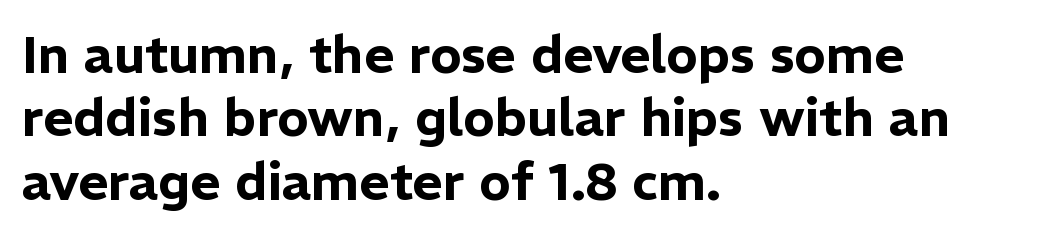
The setting favours the left margin, as ordinary paragraphs usually do. This rendering employs a face without finishing strokes, i.e., a sans-serif. Inter-character spacing is left at the font's built-in metrics. No word sits above an underline.
